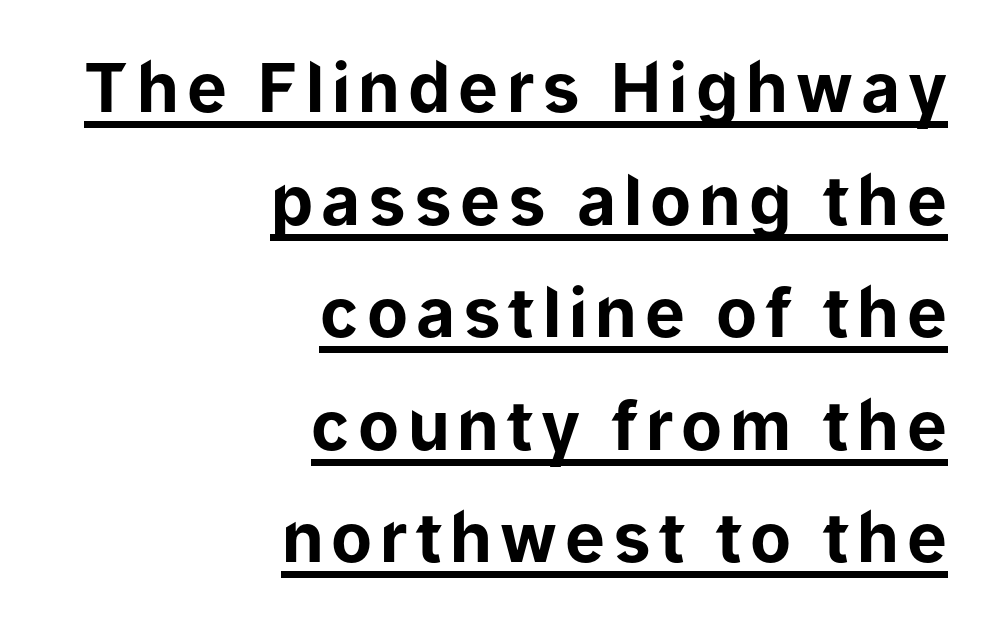
{"serif": "no", "italic": "no", "bold": "yes", "weight": "bold", "width": "normal", "stroke_contrast": "low", "x_height": "medium", "monospaced": "no", "underline": "yes", "align": "right", "line_spacing": "normal", "line_spacing_ratio": 1.68, "glyph_px": 67}
